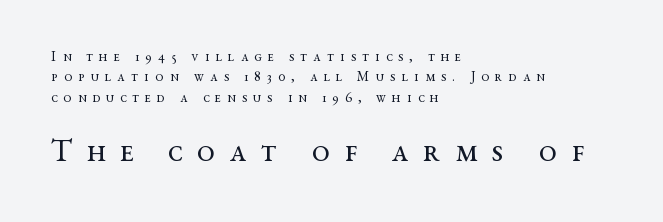
The image shows 32 px regular-weight, wide serif type, upright; set left-aligned, normal line spacing (1.46x), unusually wide letter spacing (+0.44 em), not underlined; the second (bottom) block is 2.29x larger; medium stroke contrast and a medium x-height.
